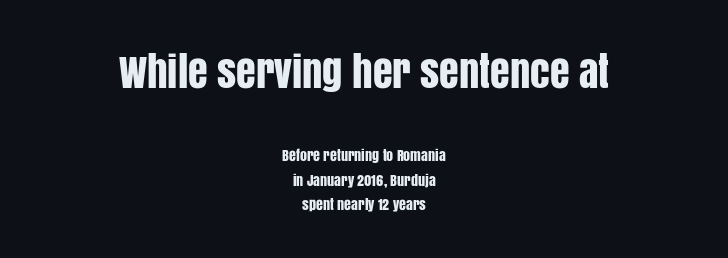
The image shows 40 px condensed sans-serif type, upright; set centered, line spacing 1.77x, normal letter spacing, not underlined; the first (top) block is 2.86x larger; low stroke contrast and a large x-height.
